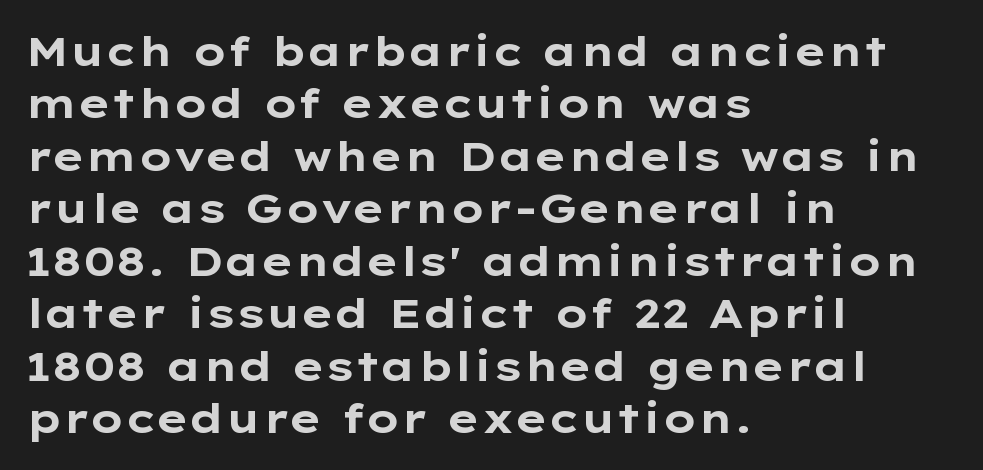
{"serif": "no", "italic": "no", "bold": "yes", "weight": "bold", "width": "wide", "stroke_contrast": "low", "x_height": "medium", "monospaced": "no", "underline": "no", "align": "left", "line_spacing": "normal", "line_spacing_ratio": 1.28, "letter_spacing": "normal", "letter_spacing_em": 0.0, "glyph_px": 41}
